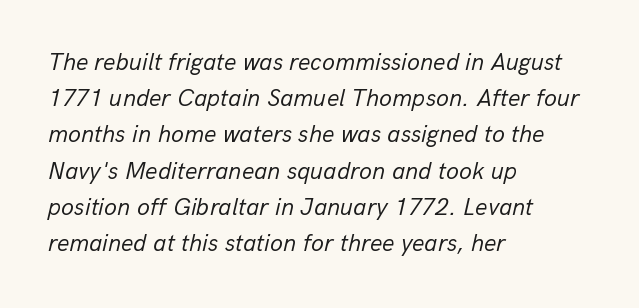
The image shows 24 px text type, italic (leaning right); set left-aligned, normal line spacing (1.51x), normal letter spacing, not underlined.
